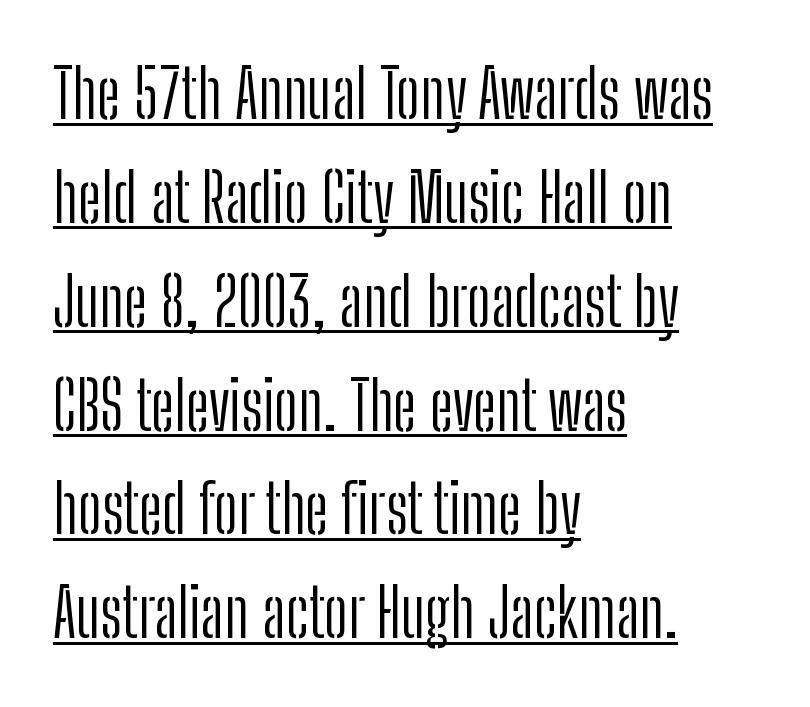
The image shows 67 px light, condensed sans-serif type, upright; set left-aligned, normal line spacing (1.55x), normal letter spacing, underlined; low stroke contrast and a medium x-height.
